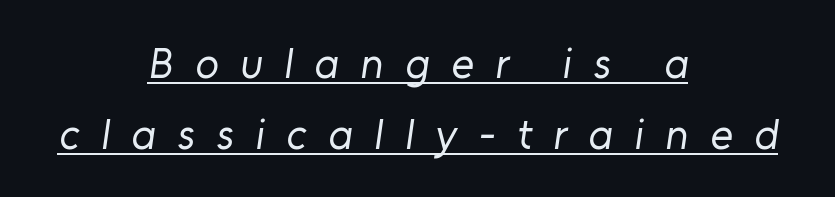
The whitespace from short lines is split evenly between both sides. Quick note: interline space is typical. A typographer would call this underscored text. Examine the stroke ends and you'll find no serifs. Spacing between characters has been opened up far beyond the box default.
